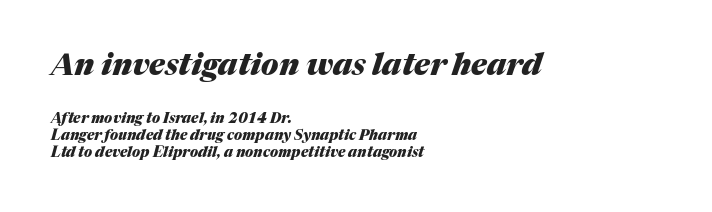
Q: Is the text bold? A: Yes.
Q: Is the text italic (slanted)? A: Yes, it leans right by about 17 degrees.
Q: Is the text underlined? A: No.
Q: How is the paragraph aligned? A: Left-aligned.
Q: Is the spacing between letters normal or unusually wide? A: Normal.
Q: Which block of text is set in a larger size, the first (top) or the second (bottom)? A: The first (top) one.
Q: Width (condensed, normal, or wide)? A: Normal.
Q: Stroke contrast? A: Medium.
Q: x-height? A: Medium.
Q: Monospaced? A: No.
